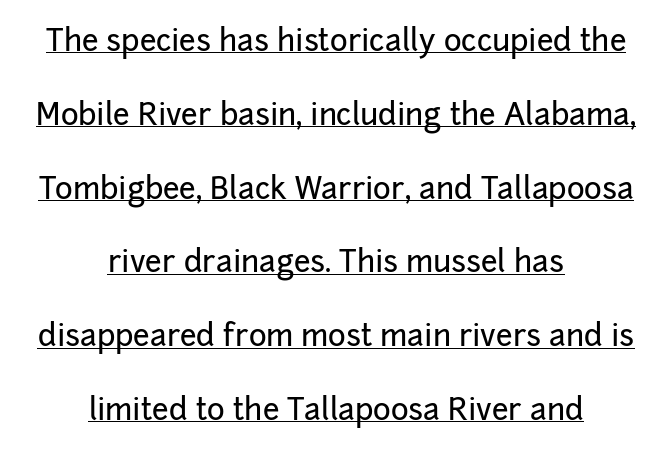
Q: Is the text italic (slanted)? A: No, it is upright.
Q: Is the typeface a serif or a sans-serif typeface? A: Sans-serif.
Q: Is the text underlined? A: Yes.
Q: How is the paragraph aligned? A: Centered.
Q: Is the spacing between letters normal or unusually wide? A: Normal.
Q: Is the spacing between lines tight, normal or loose? A: Loose.
Q: Width (condensed, normal, or wide)? A: Normal.
Q: Stroke contrast? A: Low.
Q: x-height? A: Medium.
Q: Monospaced? A: No.
